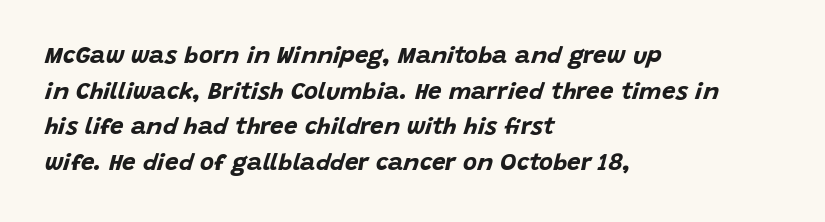
{"italic": "yes", "lean": "right", "slant_degrees": 15, "bold": "yes", "underline": "no", "align": "left", "line_spacing": "normal", "line_spacing_ratio": 1.48, "letter_spacing": "normal", "letter_spacing_em": 0.0, "glyph_px": 24}
